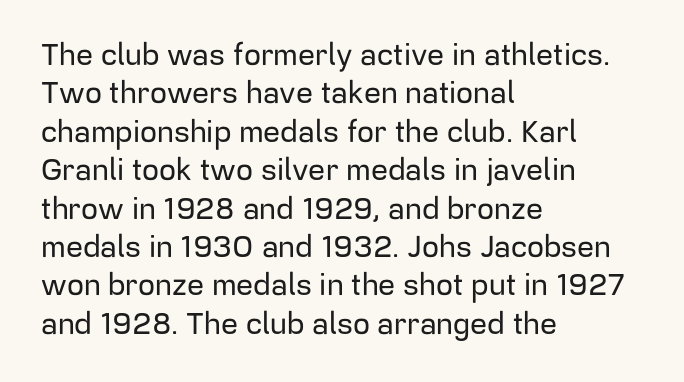
Q: Is the text italic (slanted)? A: No, it is upright.
Q: Is the typeface a serif or a sans-serif typeface? A: Sans-serif.
Q: Is the text underlined? A: No.
Q: How is the paragraph aligned? A: Left-aligned.
Q: Is the spacing between letters normal or unusually wide? A: Normal.
Q: Is the spacing between lines tight, normal or loose? A: Normal.
Q: Width (condensed, normal, or wide)? A: Normal.
Q: Stroke contrast? A: Low.
Q: x-height? A: Medium.
Q: Monospaced? A: No.
